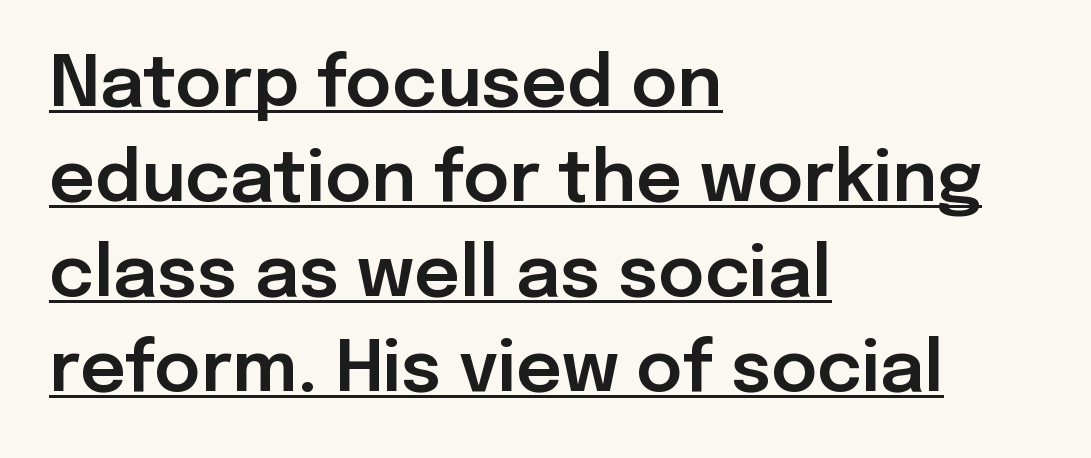
The characters display no serif detailing; their extremities are plain. The vertical gap from one line to the next is medium. This is underlined copy, the kind a proofreader might mark for attention. This sample has the flowing, uneven cadence of proportional lettering. The horizontal fit of the characters is conventional and even. Visually the block forms a straight wall on the left and a jagged coastline on the right.
